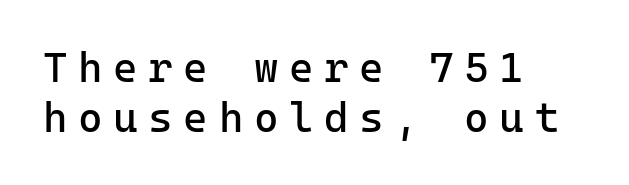
Q: Is the text bold? A: No.
Q: Is the text italic (slanted)? A: No, it is upright.
Q: Is the typeface a serif or a sans-serif typeface? A: Sans-serif.
Q: Is the text underlined? A: No.
Q: How is the paragraph aligned? A: Left-aligned.
Q: Is the spacing between letters normal or unusually wide? A: Unusually wide.
Q: Width (condensed, normal, or wide)? A: Normal.
Q: Stroke contrast? A: Low.
Q: x-height? A: Medium.
Q: Monospaced? A: Yes.
